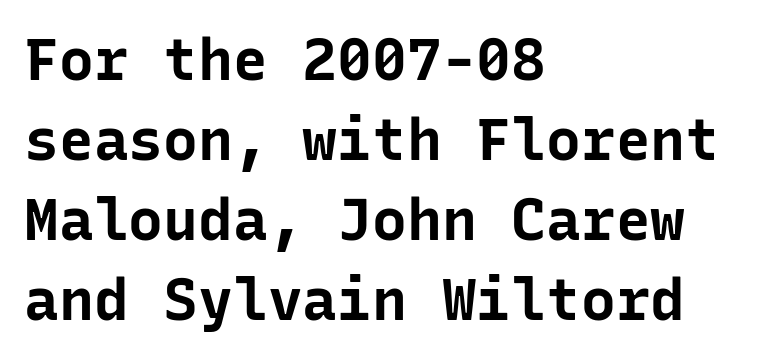
{"serif": "no", "italic": "no", "bold": "yes", "weight": "bold", "width": "normal", "stroke_contrast": "low", "x_height": "medium", "monospaced": "yes", "underline": "no", "align": "left", "line_spacing": "normal", "line_spacing_ratio": 1.38, "letter_spacing": "normal", "letter_spacing_em": 0.0, "glyph_px": 58}
